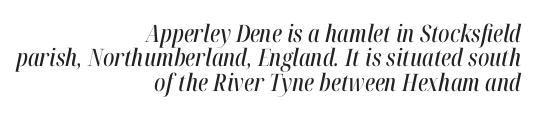
Q: Is the text italic (slanted)? A: Yes, it leans right by about 12 degrees.
Q: Is the text underlined? A: No.
Q: How is the paragraph aligned? A: Right-aligned.
Q: Is the spacing between letters normal or unusually wide? A: Normal.
Q: Is the spacing between lines tight, normal or loose? A: Tight.
